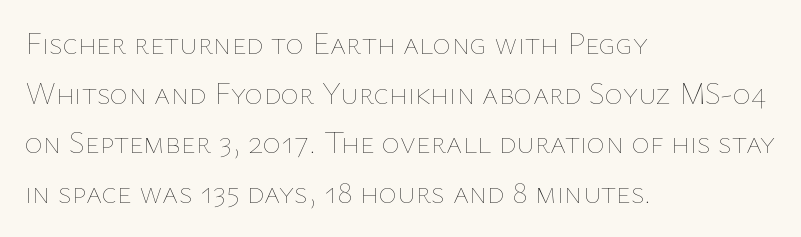
Q: Is the text bold? A: No.
Q: Is the text italic (slanted)? A: No, it is upright.
Q: Is the text underlined? A: No.
Q: How is the paragraph aligned? A: Left-aligned.
Q: Is the spacing between letters normal or unusually wide? A: Normal.
Q: Is the spacing between lines tight, normal or loose? A: Normal.
Q: Width (condensed, normal, or wide)? A: Normal.
Q: Stroke contrast? A: Low.
Q: x-height? A: Medium.
Q: Monospaced? A: No.
